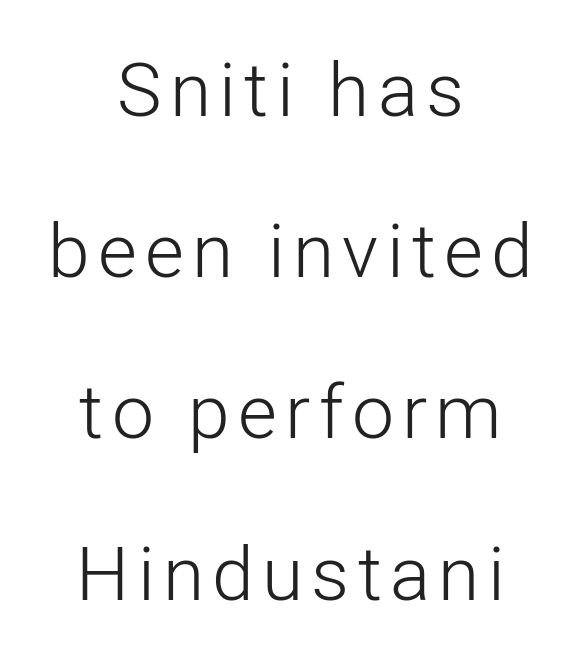
Q: Is the text bold? A: No.
Q: Is the text italic (slanted)? A: No, it is upright.
Q: Is the typeface a serif or a sans-serif typeface? A: Sans-serif.
Q: Is the text underlined? A: No.
Q: How is the paragraph aligned? A: Centered.
Q: Is the spacing between lines tight, normal or loose? A: Loose.
Q: Width (condensed, normal, or wide)? A: Normal.
Q: Stroke contrast? A: Low.
Q: x-height? A: Medium.
Q: Monospaced? A: No.
